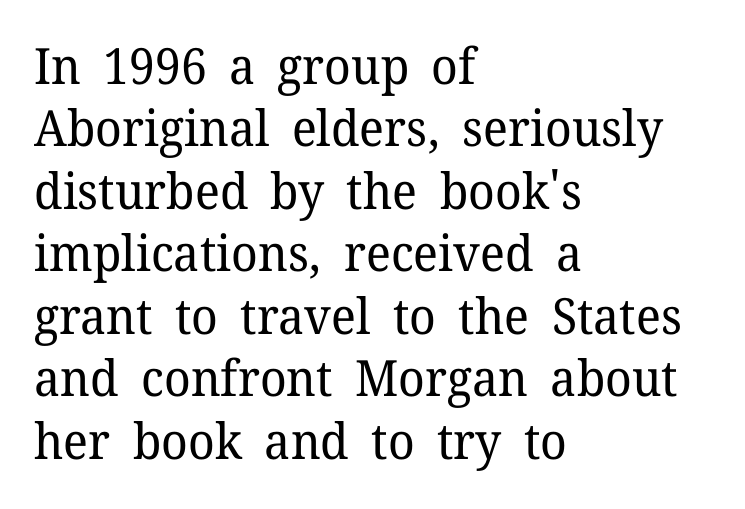
The image shows 50 px regular-weight serif type, upright; set left-aligned, normal line spacing (1.25x), normal letter spacing, not underlined; low stroke contrast and a medium x-height.
